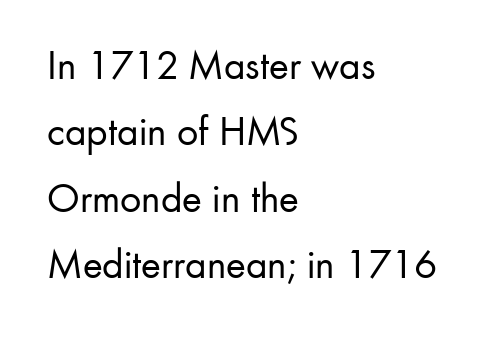
The space directly below the letters is spotless. Compared with typical paragraphs, the rows here are spaced about the same. The line texture is even and compact thanks to regular tracking. Posture: vertical. Stroke terminals: plain, sans-serif.
